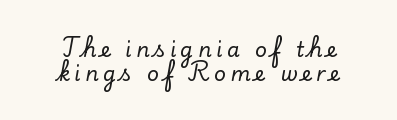
There is plenty of visible air inserted between adjacent glyphs. Caption: multi-line text, centered on the measure. Descenders hang freely into open space.
